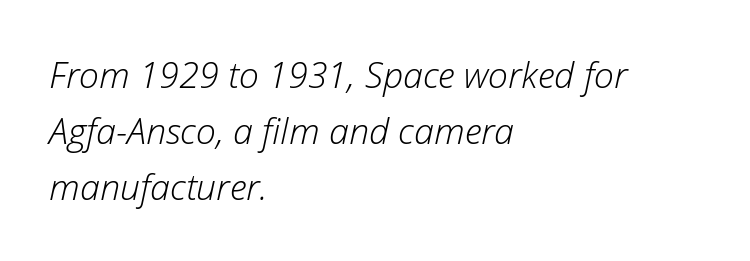
{"italic": "yes", "lean": "right", "slant_degrees": 12, "bold": "no", "weight": "light", "width": "normal", "stroke_contrast": "low", "x_height": "medium", "monospaced": "no", "underline": "no", "align": "left", "line_spacing": "normal", "line_spacing_ratio": 1.56, "letter_spacing": "normal", "letter_spacing_em": 0.0, "glyph_px": 36}
